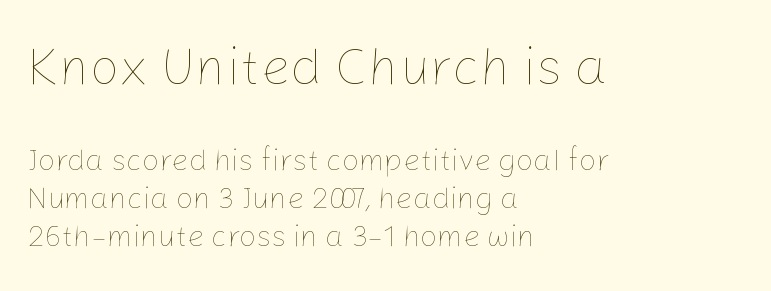
The image shows 53 px thin type, upright; set left-aligned, normal line spacing (1.27x), normal letter spacing, not underlined; the first (top) block is 1.77x larger; low stroke contrast and a medium x-height.
